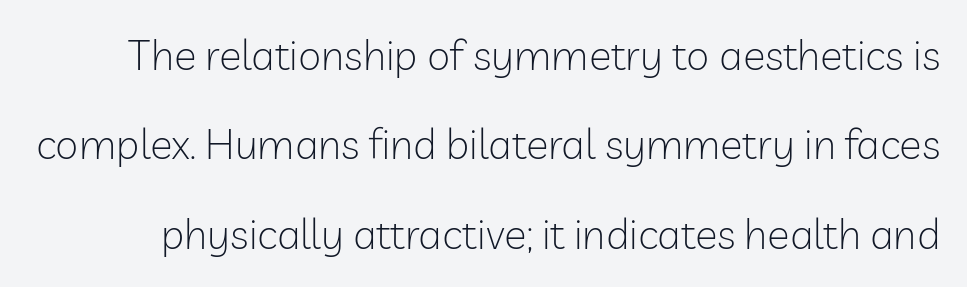
{"serif": "no", "italic": "no", "bold": "no", "weight": "light", "width": "normal", "stroke_contrast": "low", "x_height": "medium", "monospaced": "no", "underline": "no", "line_spacing": "loose", "line_spacing_ratio": 2.13, "letter_spacing": "normal", "letter_spacing_em": 0.0, "glyph_px": 42}
